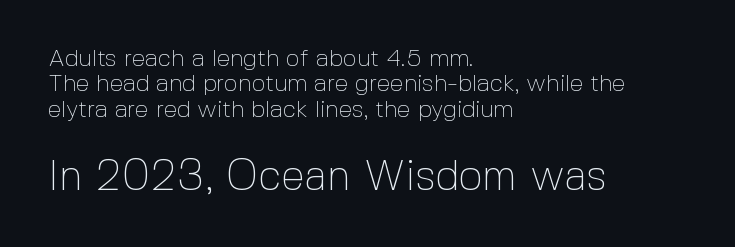
These lines are set flush left with a ragged right edge. Words appear dense and cohesive because spacing is normal. The axis of the letterforms is exactly vertical. Any mark beneath the type? The region is blank.
